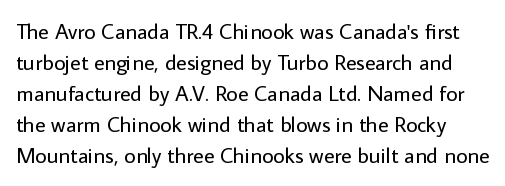
Q: Is the text bold? A: No.
Q: Is the text italic (slanted)? A: No, it is upright.
Q: Is the text underlined? A: No.
Q: Is the spacing between letters normal or unusually wide? A: Normal.
Q: Is the spacing between lines tight, normal or loose? A: Normal.
